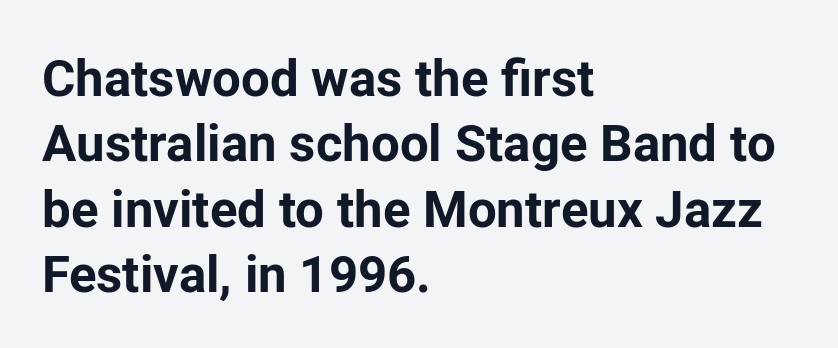
Words appear dense and cohesive because spacing is normal. Normally led — the rows are evenly, conventionally spaced. Looks like regular typesetting: each glyph gets only the width it needs. Has an underline been added? It has not. I'd call this a sans setting — the letters go barefoot.
